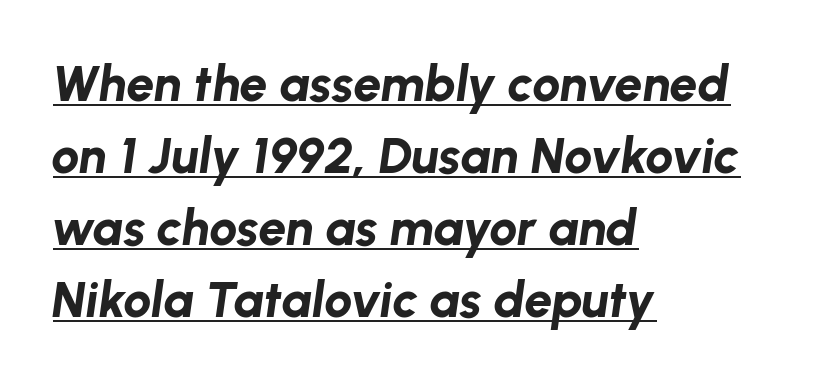
The image shows 50 px bold type, italic (leaning right); set left-aligned, normal line spacing (1.44x), normal letter spacing, underlined; low stroke contrast and a medium x-height.
